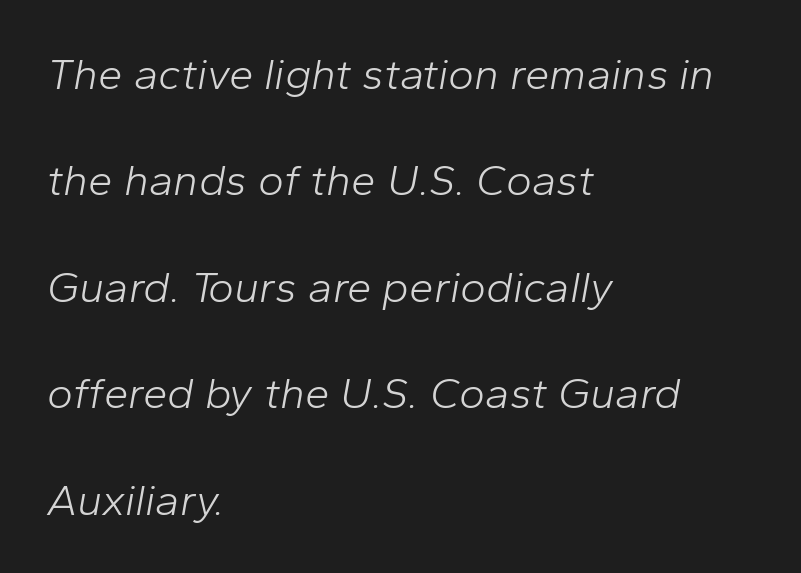
The face looks like a standard text weight, possibly lighter. Think of a printed novel: that variable character pitch is what you see here. Compared with ordinary roman type, these characters are visibly tilted. Underlining? Definitely not there. Whoever set this chose breathing room over compactness in the vertical rhythm. The gaps between neighbouring characters are ordinary and unremarkable.
